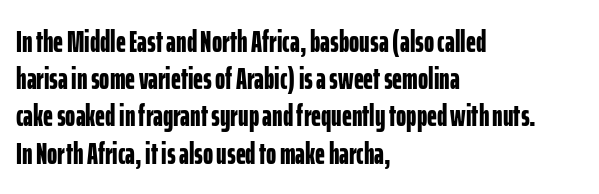
Q: Is the text bold? A: Yes.
Q: Is the text italic (slanted)? A: No, it is upright.
Q: Is the typeface a serif or a sans-serif typeface? A: Sans-serif.
Q: Is the text underlined? A: No.
Q: How is the paragraph aligned? A: Left-aligned.
Q: Is the spacing between letters normal or unusually wide? A: Normal.
Q: Width (condensed, normal, or wide)? A: Condensed.
Q: Stroke contrast? A: Low.
Q: x-height? A: Medium.
Q: Monospaced? A: No.
